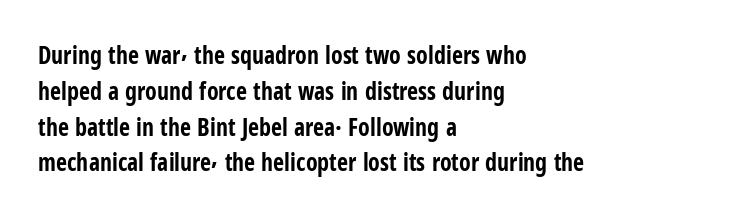
Italic: no, the glyphs are upright roman. Reading down the column, the eye jumps a familiar distance to each next line. Each row of text sits above clean, open space. Chunky letters — that's bold for sure.
